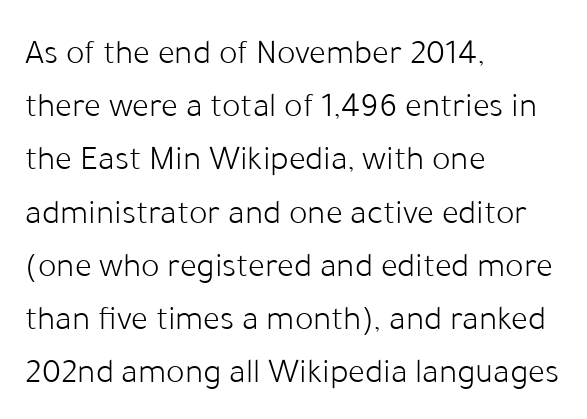
The image shows 35 px light sans-serif type, upright; set left-aligned, normal line spacing (1.52x), normal letter spacing, not underlined; low stroke contrast and a medium x-height.
